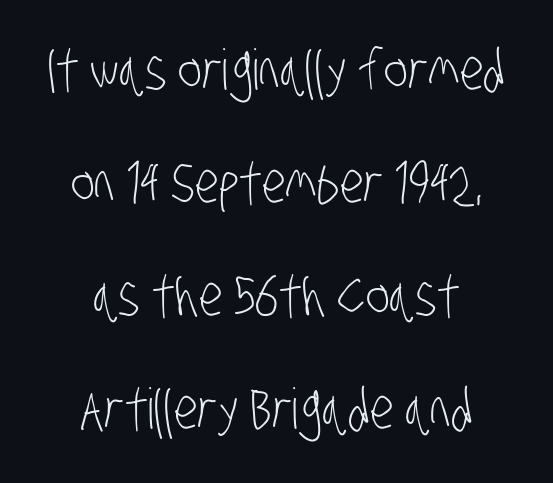
{"serif": "no", "bold": "no", "weight": "light", "width": "condensed", "stroke_contrast": "low", "x_height": "large", "monospaced": "no", "underline": "no", "align": "center", "line_spacing": "loose", "line_spacing_ratio": 2.02, "letter_spacing": "normal", "letter_spacing_em": 0.0, "glyph_px": 56}
